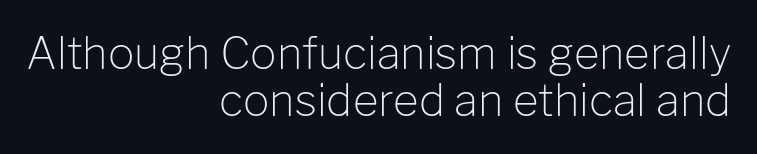
{"serif": "no", "italic": "no", "bold": "no", "weight": "light", "width": "normal", "stroke_contrast": "low", "x_height": "medium", "monospaced": "no", "underline": "no", "align": "right", "line_spacing": "tight", "line_spacing_ratio": 1.07, "letter_spacing": "normal", "letter_spacing_em": 0.0, "glyph_px": 44}
